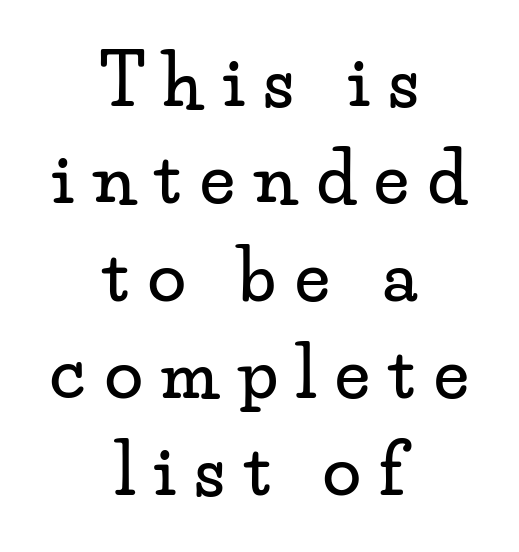
Q: Is the text italic (slanted)? A: No, it is upright.
Q: Is the typeface a serif or a sans-serif typeface? A: Serif.
Q: Is the text underlined? A: No.
Q: How is the paragraph aligned? A: Centered.
Q: Is the spacing between letters normal or unusually wide? A: Unusually wide.
Q: Is the spacing between lines tight, normal or loose? A: Normal.
Q: Width (condensed, normal, or wide)? A: Wide.
Q: Stroke contrast? A: Low.
Q: x-height? A: Small.
Q: Monospaced? A: No.
